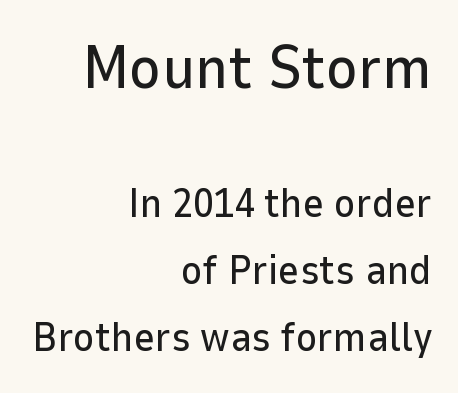
No italicization has been applied; the sample stays upright. The letterforms sit shoulder to shoulder at normal distance. This is sans-serif lettering, the kind often seen on screens and signage. In this sample the first text group is rendered at the bigger scale. No word sits above an underline. Proportional: the letters do not fall into vertical columns.
